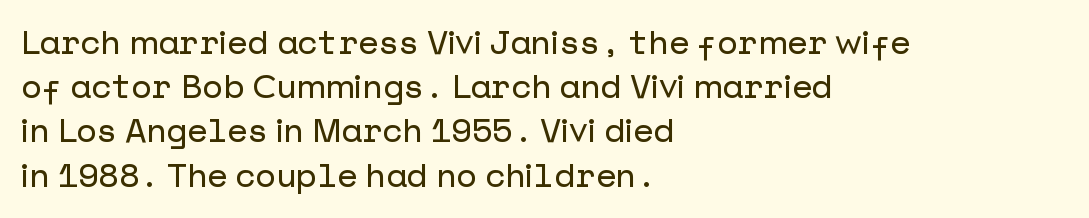
A sans-serif font was chosen for this passage. Regarding leading, the lines here are spaced in the standard way. Every stem runs plumb, perpendicular to the baseline. Decoration check: the copy has no underline. Notice how the passage keeps a crisp vertical edge on the left only. Here the glyphs are tracked normally, forming tight word shapes.
